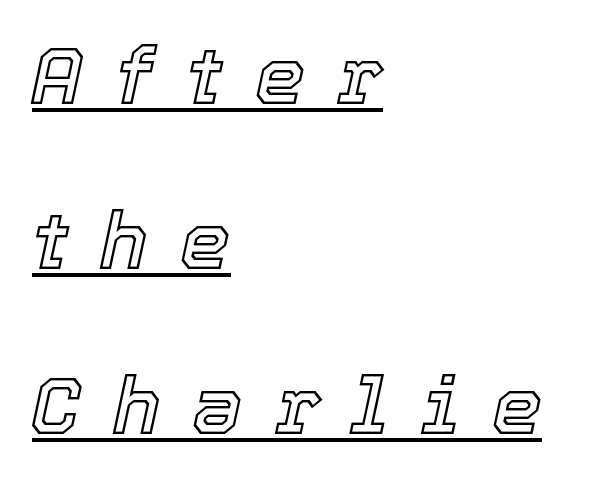
Q: Is the text italic (slanted)? A: Yes, it leans right by about 12 degrees.
Q: Is the text underlined? A: Yes.
Q: How is the paragraph aligned? A: Left-aligned.
Q: Is the spacing between letters normal or unusually wide? A: Unusually wide.
Q: Is the spacing between lines tight, normal or loose? A: Loose.
Q: Width (condensed, normal, or wide)? A: Normal.
Q: x-height? A: Medium.
Q: Monospaced? A: No.
